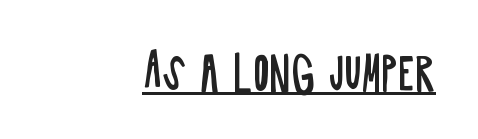
The tracking reads as untouched default to a designer's eye. The text was rendered using a sans face with plain stroke endings. The typesetting does not lean heavy: it is not bold. Underlined type.
